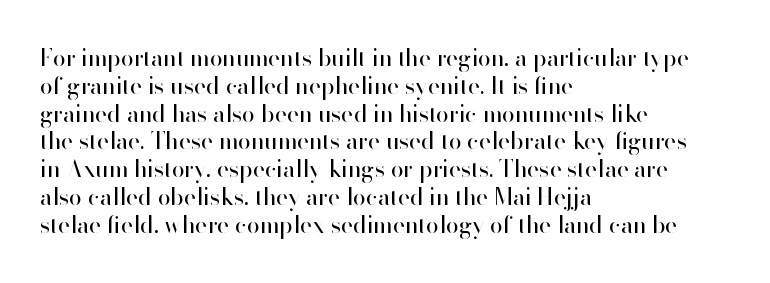
The image shows 23 px text type, upright; set left-aligned, line spacing 1.21x, normal letter spacing, not underlined.
